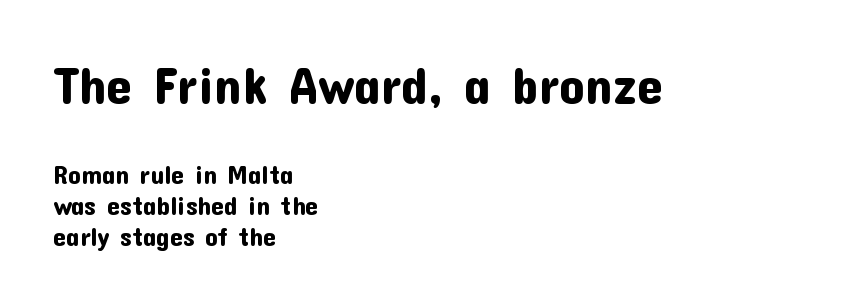
The image shows 52 px sans-serif type, upright; set left-aligned, line spacing 1.21x, normal letter spacing, not underlined; the first (top) block is 2.0x larger; low stroke contrast and a medium x-height.
